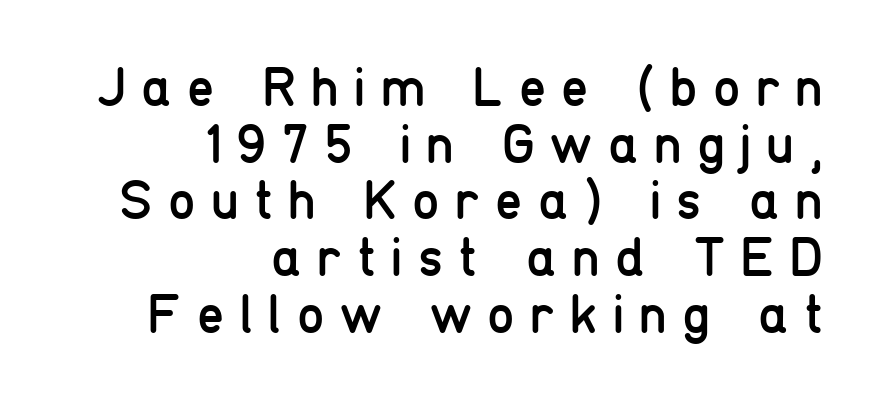
{"serif": "no", "italic": "no", "bold": "no", "weight": "regular", "width": "condensed", "stroke_contrast": "low", "x_height": "medium", "monospaced": "no", "underline": "no", "align": "right", "line_spacing": "tight", "line_spacing_ratio": 1.03, "letter_spacing": "wide", "letter_spacing_em": 0.28, "glyph_px": 55}
